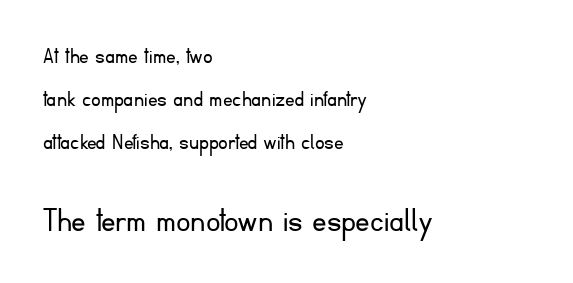
Q: Is the text bold? A: No.
Q: Is the text italic (slanted)? A: No, it is upright.
Q: Is the typeface a serif or a sans-serif typeface? A: Sans-serif.
Q: Is the text underlined? A: No.
Q: How is the paragraph aligned? A: Left-aligned.
Q: Is the spacing between letters normal or unusually wide? A: Normal.
Q: Which block of text is set in a larger size, the first (top) or the second (bottom)? A: The second (bottom) one.
Q: Width (condensed, normal, or wide)? A: Normal.
Q: Stroke contrast? A: Low.
Q: x-height? A: Small.
Q: Monospaced? A: No.
